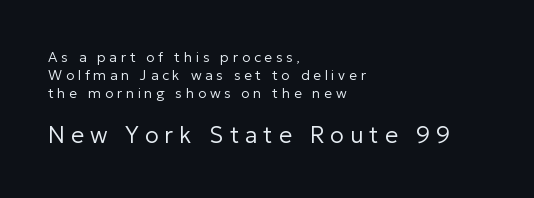
Q: Is the text bold? A: No.
Q: Is the text italic (slanted)? A: No, it is upright.
Q: Is the text underlined? A: No.
Q: How is the paragraph aligned? A: Left-aligned.
Q: Is the spacing between letters normal or unusually wide? A: Unusually wide.
Q: Is the spacing between lines tight, normal or loose? A: Normal.
Q: Which block of text is set in a larger size, the first (top) or the second (bottom)? A: The second (bottom) one.
